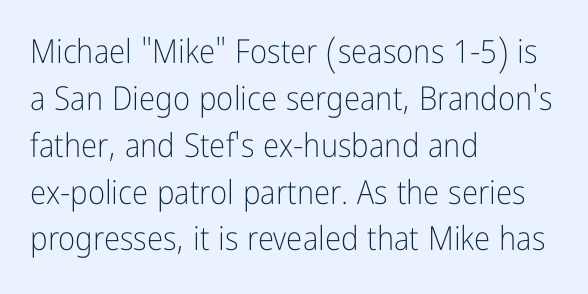
Q: Is the text bold? A: No.
Q: Is the text italic (slanted)? A: No, it is upright.
Q: Is the typeface a serif or a sans-serif typeface? A: Sans-serif.
Q: Is the text underlined? A: No.
Q: How is the paragraph aligned? A: Left-aligned.
Q: Is the spacing between letters normal or unusually wide? A: Normal.
Q: Is the spacing between lines tight, normal or loose? A: Normal.
Q: Width (condensed, normal, or wide)? A: Condensed.
Q: Stroke contrast? A: Low.
Q: x-height? A: Medium.
Q: Monospaced? A: No.
